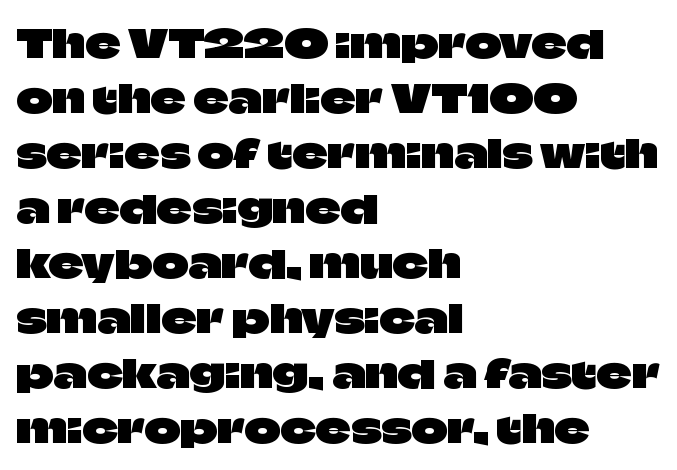
The image shows 39 px sans-serif type, upright; set left-aligned, normal line spacing (1.41x), normal letter spacing, not underlined; low stroke contrast and a large x-height.
